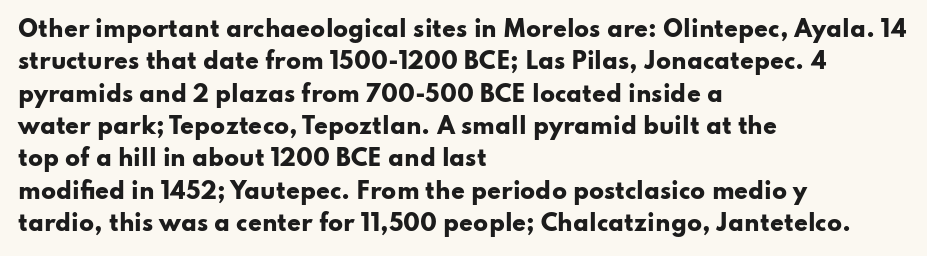
This block has exactly the height ordinary leading produces. A roman cut, with each character standing at attention. Typesetter's note: full bold, strokes at maximum text heaviness. The rendering anchors every line to the left-hand side.
